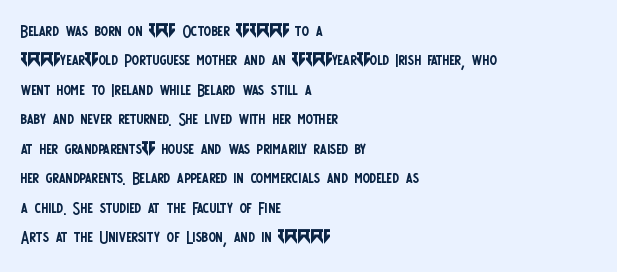
{"italic": "no", "bold": "no", "underline": "no", "align": "left", "line_spacing": "normal", "line_spacing_ratio": 1.34, "letter_spacing": "normal", "letter_spacing_em": 0.0, "glyph_px": 22}
